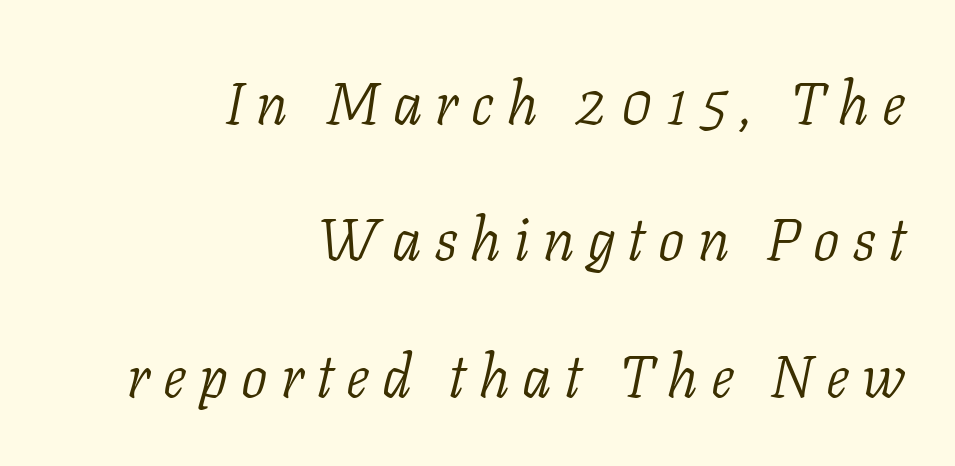
Q: Is the text bold? A: No.
Q: Is the text italic (slanted)? A: Yes, it leans right by about 11 degrees.
Q: Is the typeface a serif or a sans-serif typeface? A: Serif.
Q: Is the text underlined? A: No.
Q: How is the paragraph aligned? A: Right-aligned.
Q: Is the spacing between letters normal or unusually wide? A: Unusually wide.
Q: Is the spacing between lines tight, normal or loose? A: Loose.
Q: Width (condensed, normal, or wide)? A: Normal.
Q: Stroke contrast? A: Low.
Q: x-height? A: Medium.
Q: Monospaced? A: No.
